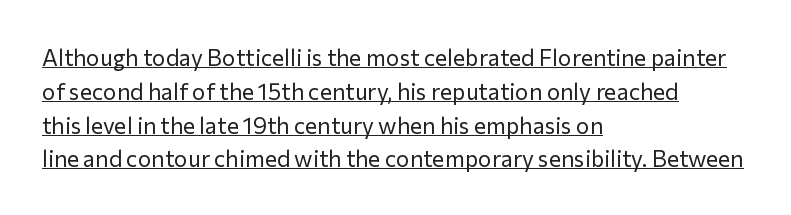
Spacing between characters is what you'd get straight out of the box. In terms of posture, this sample is upright. One-word summary of the alignment: left. This reads as an unemphasized weight, regular at the heaviest.
